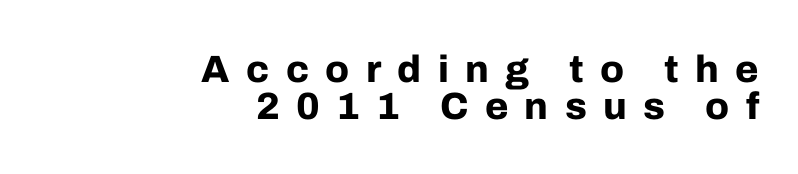
Typographically, this falls in the sans-serif category. Every row of glyphs terminates at an identical x-position on the right. These words are printed bold, with thick strokes throughout. Spacing between characters has been opened up far beyond the box default. A clean baseline with only descenders dipping below it. If you drew a line through each stem, it would be perfectly vertical.
